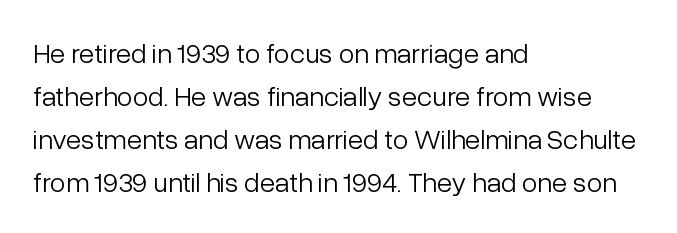
Q: Is the text bold? A: No.
Q: Is the text italic (slanted)? A: No, it is upright.
Q: Is the typeface a serif or a sans-serif typeface? A: Sans-serif.
Q: Is the text underlined? A: No.
Q: How is the paragraph aligned? A: Left-aligned.
Q: Is the spacing between letters normal or unusually wide? A: Normal.
Q: Is the spacing between lines tight, normal or loose? A: Normal.
Q: Width (condensed, normal, or wide)? A: Normal.
Q: Stroke contrast? A: Low.
Q: x-height? A: Medium.
Q: Monospaced? A: No.
